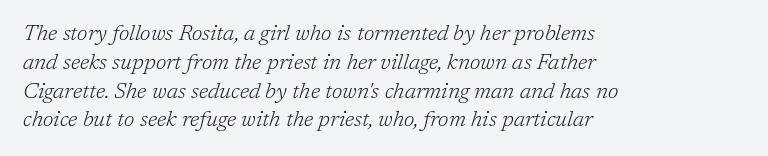
Q: Is the text bold? A: No.
Q: Is the text italic (slanted)? A: Yes, it leans right by about 17 degrees.
Q: Is the text underlined? A: No.
Q: How is the paragraph aligned? A: Left-aligned.
Q: Is the spacing between letters normal or unusually wide? A: Normal.
Q: Is the spacing between lines tight, normal or loose? A: Normal.
